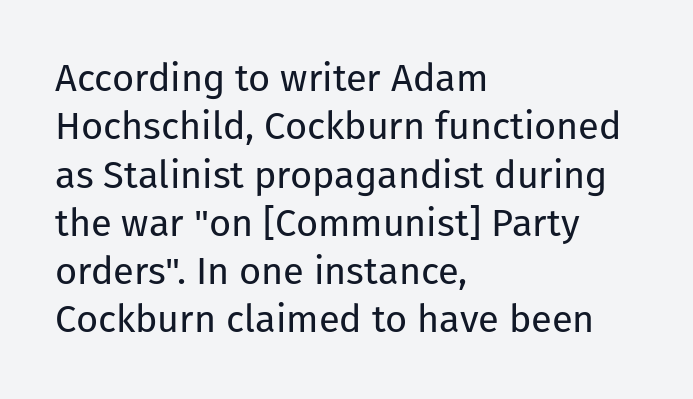
Q: Is the text bold? A: No.
Q: Is the text italic (slanted)? A: No, it is upright.
Q: Is the typeface a serif or a sans-serif typeface? A: Sans-serif.
Q: Is the text underlined? A: No.
Q: How is the paragraph aligned? A: Left-aligned.
Q: Is the spacing between letters normal or unusually wide? A: Normal.
Q: Is the spacing between lines tight, normal or loose? A: Normal.
Q: Width (condensed, normal, or wide)? A: Normal.
Q: Stroke contrast? A: Low.
Q: x-height? A: Medium.
Q: Monospaced? A: No.
